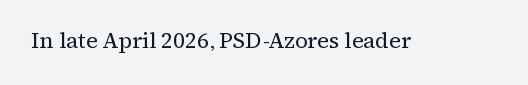
{"italic": "no", "bold": "no", "underline": "no", "letter_spacing": "normal", "letter_spacing_em": 0.0, "glyph_px": 22}
